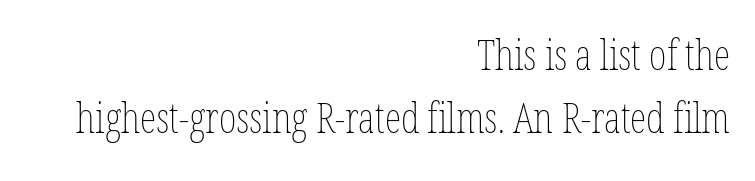
Q: Is the text bold? A: No.
Q: Is the text italic (slanted)? A: No, it is upright.
Q: Is the text underlined? A: No.
Q: How is the paragraph aligned? A: Right-aligned.
Q: Is the spacing between letters normal or unusually wide? A: Normal.
Q: Is the spacing between lines tight, normal or loose? A: Normal.
Q: Width (condensed, normal, or wide)? A: Condensed.
Q: Stroke contrast? A: Low.
Q: x-height? A: Medium.
Q: Monospaced? A: No.
